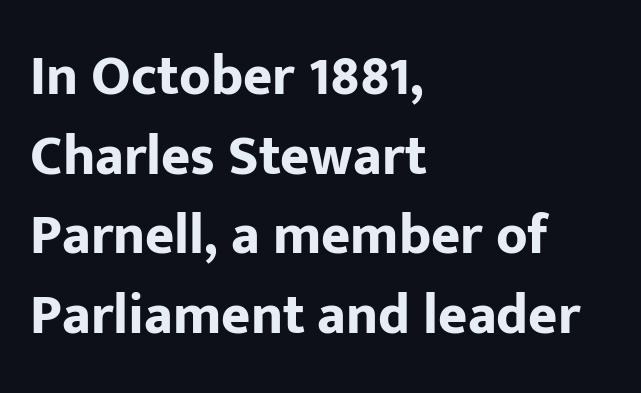
The rendering keeps characters at their native spacing. The type sits square on the baseline with zero lean. In terms of weight, the rendering is a true, heavy bold. Descender tails drop into unmarked territory. The passage is arranged the way most books set body copy — flush left. A typesetter would label this face a sans.
